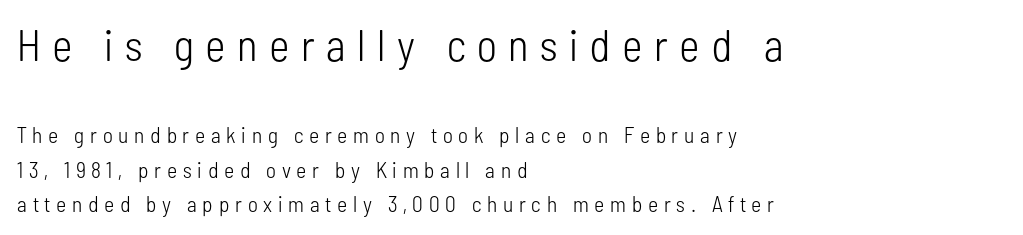
A typesetter would mark this as roman, not italic. The face used here is proportionally spaced, like ordinary book or web type. Note: no serifs on the glyphs. Reading down the column, the eye jumps a familiar distance to each next line.
